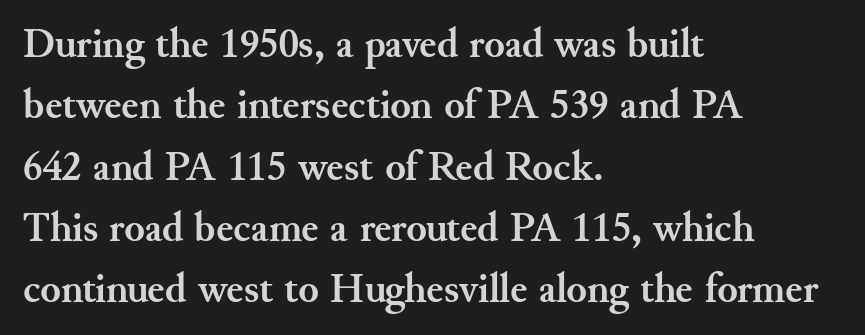
You could not count columns in this text — the font is proportionally spaced. If you drew a line through each stem, it would be perfectly vertical. The text block is weighted toward the left margin, trailing off unevenly rightward. Anything drawn beneath the words? Only blank space. Students, note that the glyphs here touch the page at normal intervals. Serifs: yes, visible at the terminals of the letterforms.
